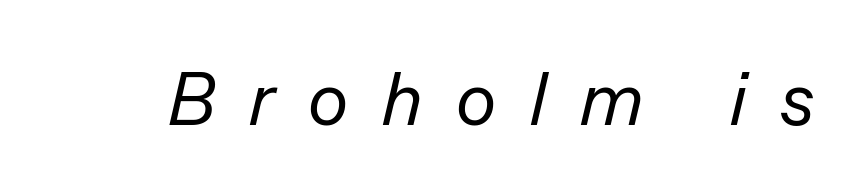
{"italic": "yes", "lean": "right", "slant_degrees": 13, "bold": "no", "weight": "regular", "width": "normal", "stroke_contrast": "low", "x_height": "medium", "monospaced": "no", "underline": "no", "letter_spacing": "wide", "letter_spacing_em": 0.45, "glyph_px": 75}
